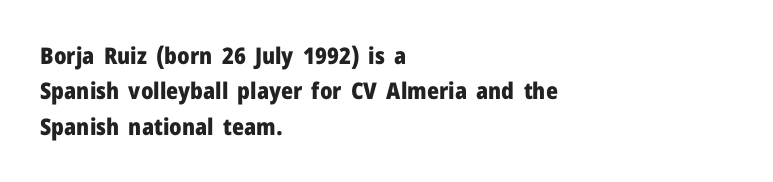
Q: Is the text bold? A: Yes.
Q: Is the text italic (slanted)? A: No, it is upright.
Q: Is the text underlined? A: No.
Q: How is the paragraph aligned? A: Left-aligned.
Q: Is the spacing between letters normal or unusually wide? A: Normal.
Q: Is the spacing between lines tight, normal or loose? A: Normal.
